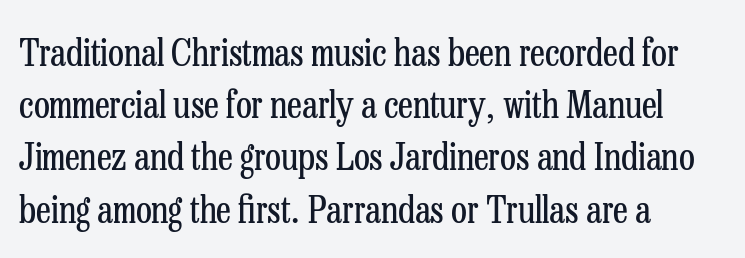
Ascenders rise straight up at ninety degrees. A typesetter would call this zero additional tracking. Leading matches the norm, producing a regular column. Leftover space on each line is placed entirely after the last word. The space beneath each line is pristine and unruled. The passage shown is typed in a proportional face where columns would drift.
